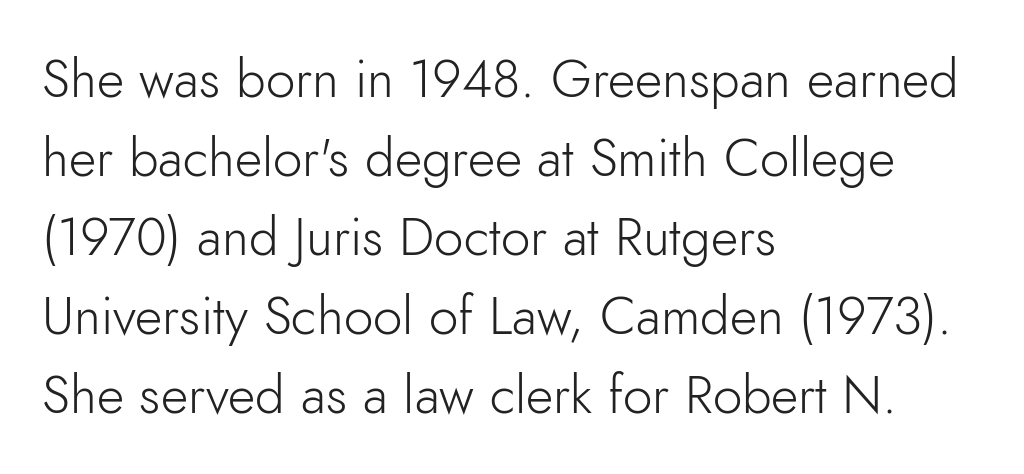
The image shows 53 px light sans-serif type, upright; set left-aligned, normal line spacing (1.49x), normal letter spacing, not underlined; low stroke contrast and a small x-height.
